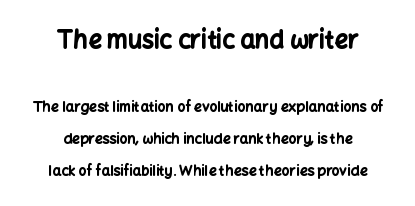
{"italic": "no", "bold": "yes", "underline": "no", "align": "center", "line_spacing": "loose", "line_spacing_ratio": 2.29, "letter_spacing": "normal", "letter_spacing_em": 0.0, "larger_block": "first", "size_ratio": 1.71, "glyph_px": 24}
